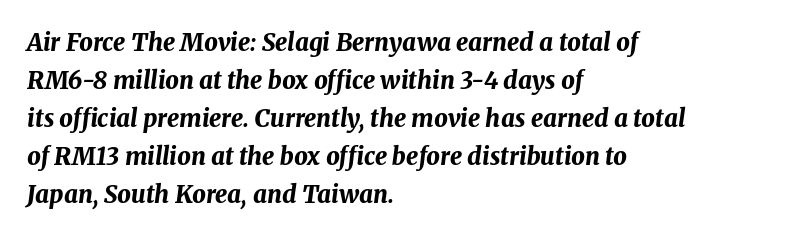
Q: Is the text bold? A: Yes.
Q: Is the text italic (slanted)? A: Yes, it leans right by about 8 degrees.
Q: Is the text underlined? A: No.
Q: How is the paragraph aligned? A: Left-aligned.
Q: Is the spacing between letters normal or unusually wide? A: Normal.
Q: Is the spacing between lines tight, normal or loose? A: Normal.
